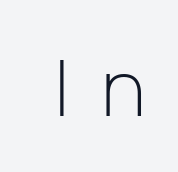
Q: Is the text bold? A: No.
Q: Is the text italic (slanted)? A: No, it is upright.
Q: Is the typeface a serif or a sans-serif typeface? A: Sans-serif.
Q: Is the text underlined? A: No.
Q: Is the spacing between letters normal or unusually wide? A: Unusually wide.
Q: Width (condensed, normal, or wide)? A: Normal.
Q: Stroke contrast? A: Low.
Q: x-height? A: Medium.
Q: Monospaced? A: No.
